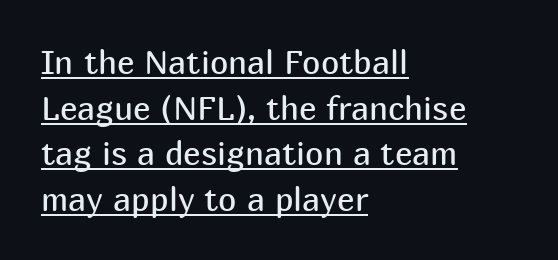
Weight class: somewhere from thin through regular. Underlining? Definitely there. Look at the tracking — it's just the regular setting, nothing added. A typesetter would call this proportional, since set widths differ per character. What's the leading like? Ordinary, nothing unusual. This sample is left-justified, so line endings fall wherever the words run out.
